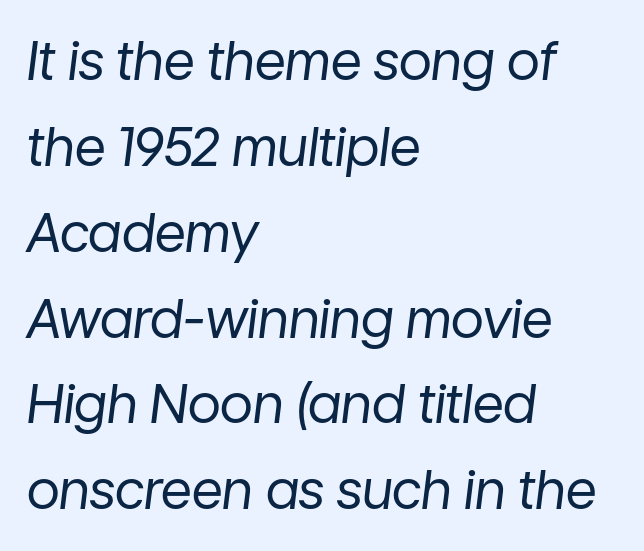
In terms of letterspacing, this is plain default setting. The passage shown is not bold in any degree. The rendering uses a moderate line-height, typical for paragraphs. Check the space under the baseline: it is left empty.
